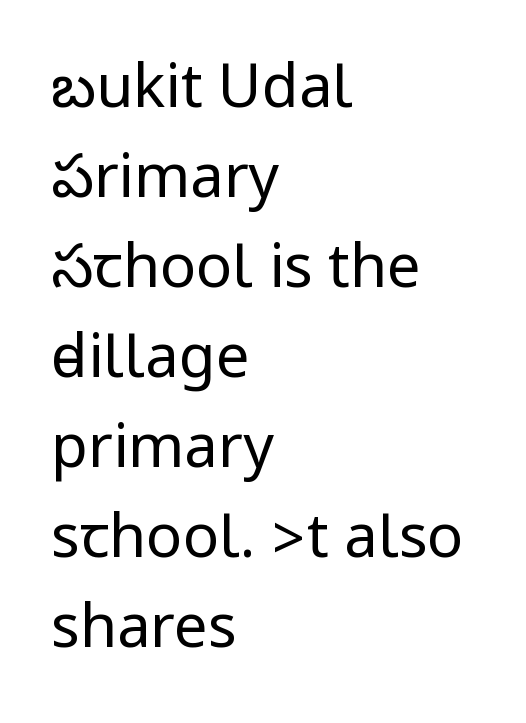
The image shows 60 px regular-weight, condensed sans-serif type, upright; set left-aligned, normal line spacing (1.5x), normal letter spacing, not underlined; low stroke contrast.
